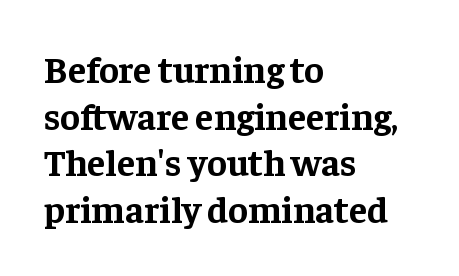
Strokes here are thick enough to call this a true bold. Only glyphs here, with clear space below each row. This sample uses an upright cut, with every glyph sitting square on the baseline. The face used here is proportionally spaced, like ordinary book or web type. Compared with a centered layout, this one pins lines to the left instead. The block of text has a typical density, with ordinary space between rows.
